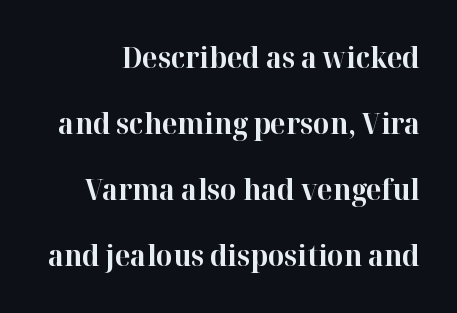
{"serif": "yes", "italic": "no", "bold": "yes", "weight": "bold", "width": "normal", "stroke_contrast": "high", "x_height": "medium", "monospaced": "no", "underline": "no", "line_spacing": "loose", "line_spacing_ratio": 2.28, "letter_spacing": "normal", "letter_spacing_em": 0.0, "glyph_px": 29}
